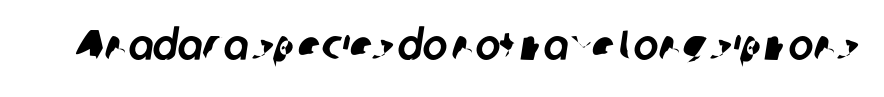
{"serif": "no", "width": "normal", "stroke_contrast": "low", "x_height": "medium", "monospaced": "no", "underline": "no", "letter_spacing": "normal", "letter_spacing_em": 0.0, "glyph_px": 42}
